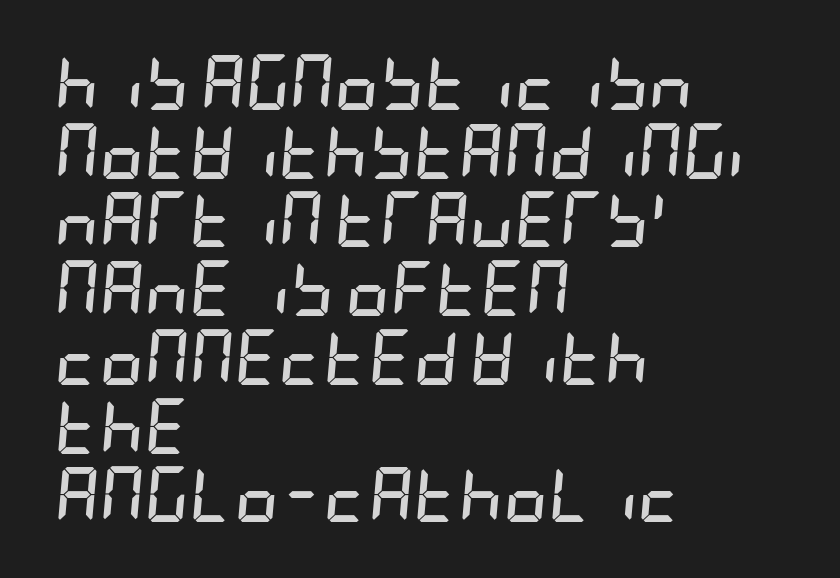
{"italic": "yes", "lean": "right", "slant_degrees": 5, "bold": "yes", "weight": "semibold", "width": "condensed", "stroke_contrast": "low", "x_height": "large", "underline": "no", "align": "left", "line_spacing": "normal", "line_spacing_ratio": 1.25, "letter_spacing": "normal", "letter_spacing_em": 0.0, "glyph_px": 55}
